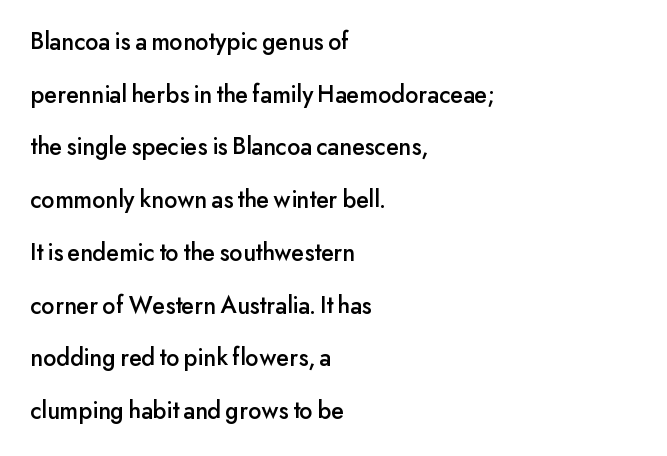
Q: Is the text italic (slanted)? A: No, it is upright.
Q: Is the text underlined? A: No.
Q: How is the paragraph aligned? A: Left-aligned.
Q: Is the spacing between letters normal or unusually wide? A: Normal.
Q: Is the spacing between lines tight, normal or loose? A: Loose.
